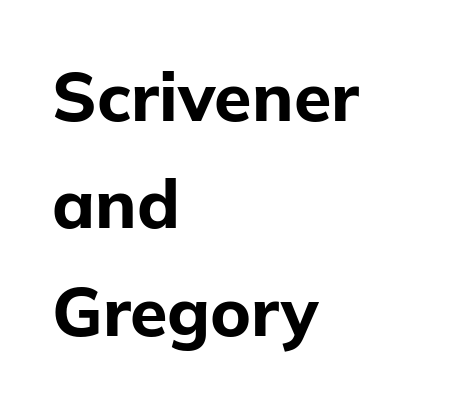
{"serif": "no", "italic": "no", "bold": "yes", "weight": "bold", "width": "normal", "stroke_contrast": "low", "x_height": "medium", "monospaced": "no", "underline": "no", "align": "left", "line_spacing": "normal", "line_spacing_ratio": 1.58, "letter_spacing": "normal", "letter_spacing_em": 0.0, "glyph_px": 68}
